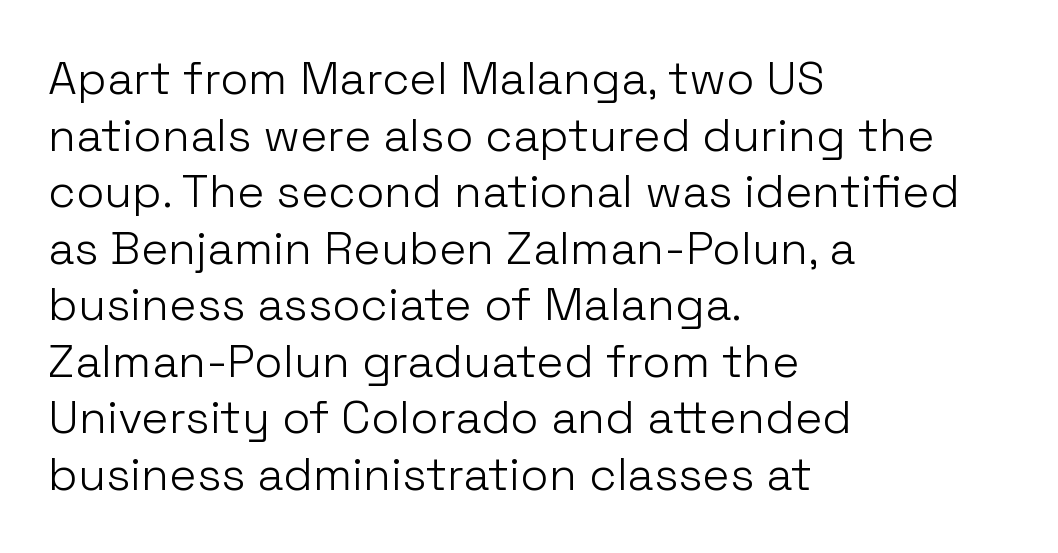
The image shows 46 px light sans-serif type, upright; set left-aligned, line spacing 1.23x, normal letter spacing, not underlined; low stroke contrast and a medium x-height.
